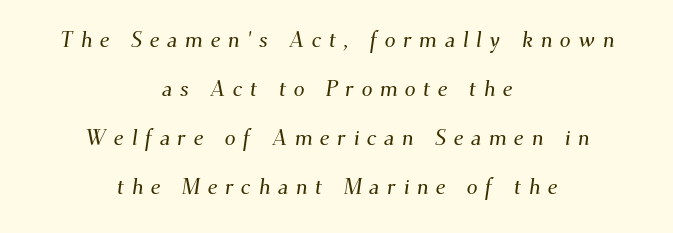
{"underline": "no", "align": "center", "line_spacing": "loose", "line_spacing_ratio": 2.23, "letter_spacing": "wide", "letter_spacing_em": 0.33, "glyph_px": 22}
